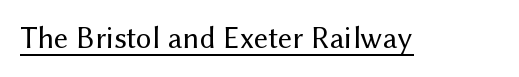
The image shows 31 px regular-weight sans-serif type, upright; set normal letter spacing, underlined; medium stroke contrast and a medium x-height.
